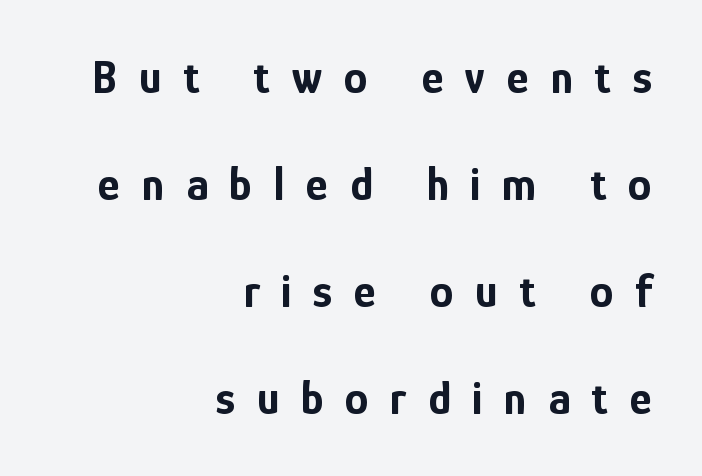
Q: Is the text bold? A: Yes.
Q: Is the text italic (slanted)? A: No, it is upright.
Q: Is the typeface a serif or a sans-serif typeface? A: Sans-serif.
Q: Is the text underlined? A: No.
Q: How is the paragraph aligned? A: Right-aligned.
Q: Is the spacing between letters normal or unusually wide? A: Unusually wide.
Q: Is the spacing between lines tight, normal or loose? A: Loose.
Q: Width (condensed, normal, or wide)? A: Condensed.
Q: Stroke contrast? A: Low.
Q: x-height? A: Medium.
Q: Monospaced? A: No.
